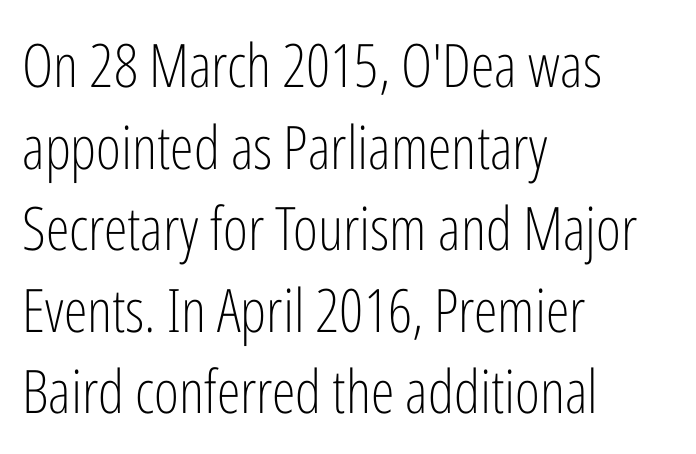
The image shows 60 px light, condensed sans-serif type, upright; set left-aligned, normal line spacing (1.36x), normal letter spacing, not underlined; low stroke contrast and a medium x-height.
